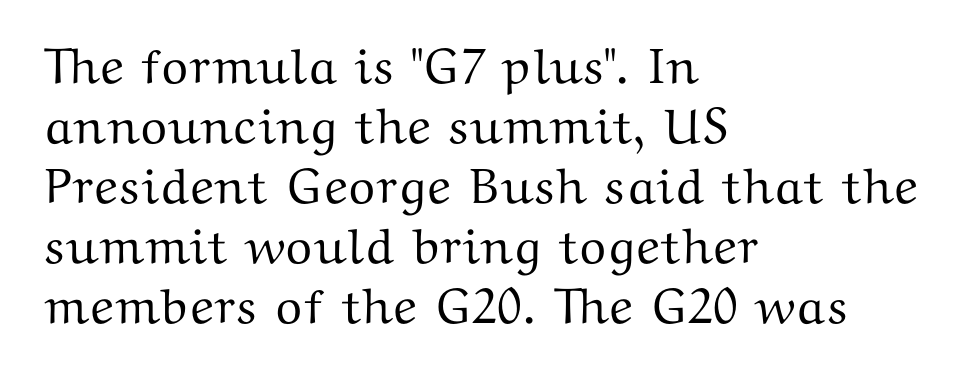
The axis of the letterforms is exactly vertical. Observe the serifs anchoring each vertical stroke in this sample. Which margin do the lines hug? The left one — the right edge is uneven. Caption: standard tracking, unaltered. Quick note: underline off. Spacing verdict: proportional, widths tailored to each character.
